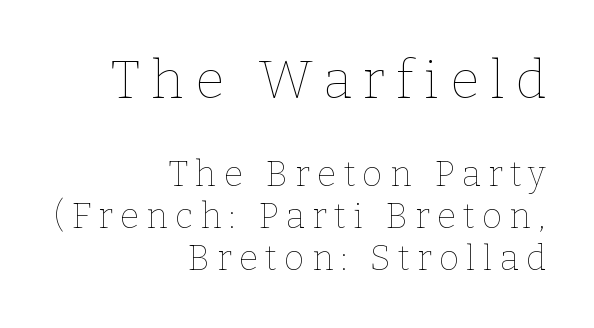
The image shows 53 px thin type, upright; set right-aligned, line spacing 1.19x, unusually wide letter spacing (+0.21 em), not underlined; the first (top) block is 1.51x larger; low stroke contrast and a medium x-height.
